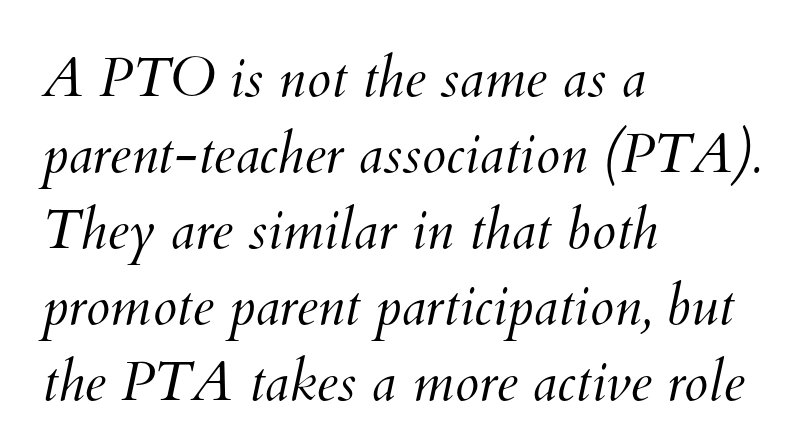
The image shows 55 px light type; set left-aligned, normal line spacing (1.38x), normal letter spacing, not underlined; medium stroke contrast and a small x-height.
